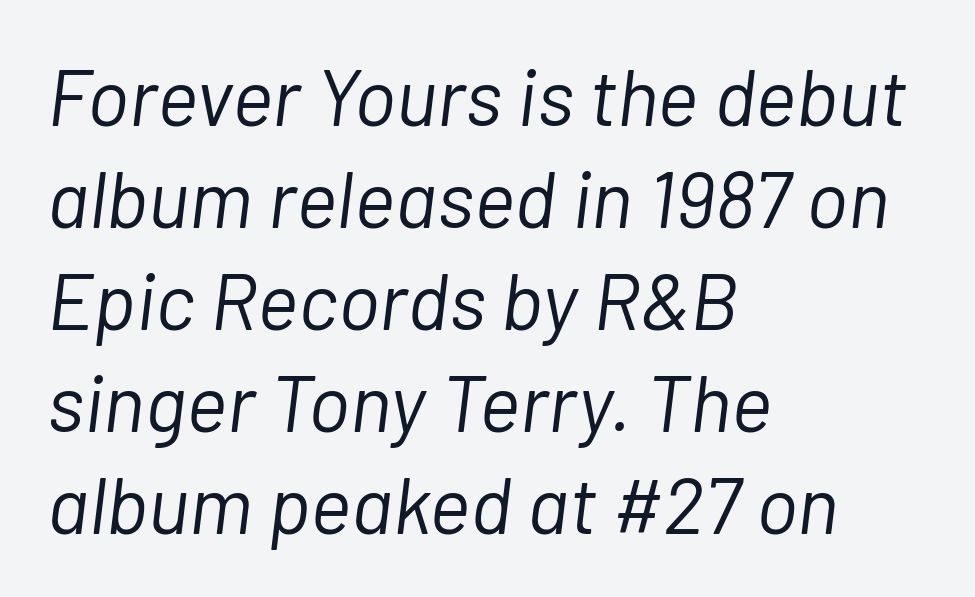
{"italic": "yes", "lean": "right", "slant_degrees": 7, "bold": "no", "weight": "light", "width": "normal", "stroke_contrast": "low", "x_height": "medium", "monospaced": "no", "underline": "no", "align": "left", "line_spacing": "normal", "line_spacing_ratio": 1.29, "letter_spacing": "normal", "letter_spacing_em": 0.0, "glyph_px": 79}
